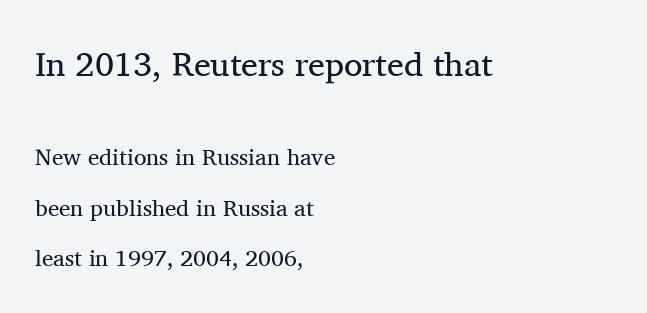
Proportional: the letters do not fall into vertical columns. Is there any slant? The stems are plumb. This rendering leaves character spacing at its baseline value. A bare baseline throughout the passage. The text block is weighted toward the left margin, trailing off unevenly rightward.
